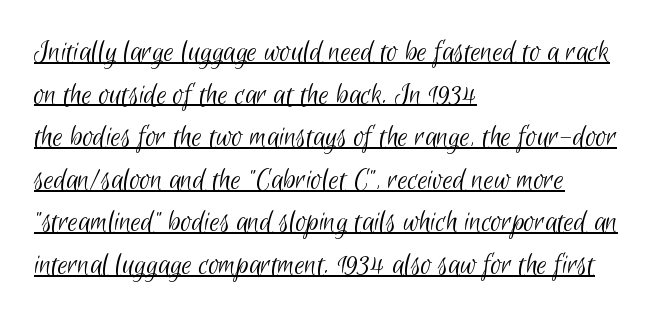
Glyph-to-glyph distance matches everyday printed text. Has an underline been added? It has. Which margin do the lines hug? The left one — the right edge is uneven. The typeface has the unassuming heft of standard copy or less.
